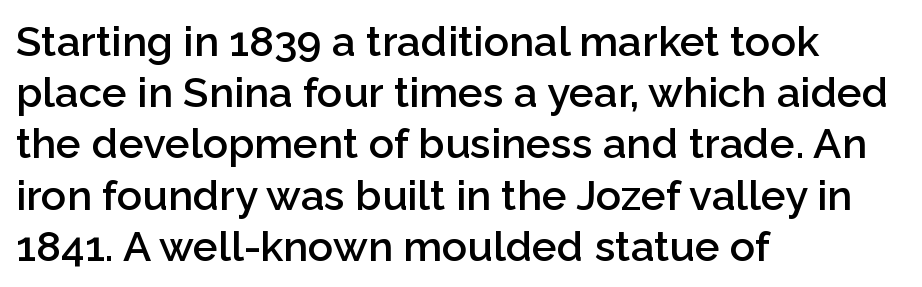
The image shows 42 px semibold sans-serif type, upright; set left-aligned, line spacing 1.22x, normal letter spacing, not underlined; low stroke contrast and a medium x-height.
